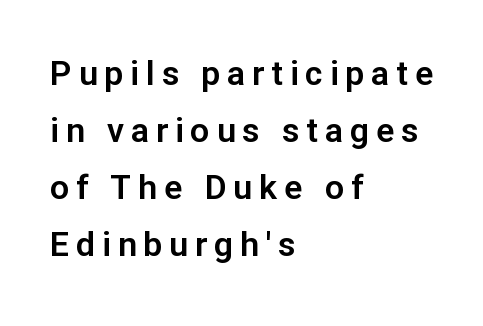
The face used here is rendered with a markedly widened letterfit. The rendering uses natural spacing where letterforms have individual widths. Examine the stroke ends and you'll find no serifs. Do the letters lean? They stand straight. The space directly below the letters is spotless.
